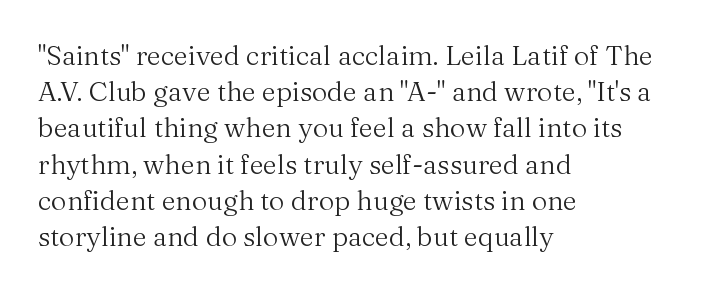
The strokes carry an ordinary text weight at most. Teacher's note: observe the even left margin — that is flush-left alignment. The lines sit at an ordinary, default distance from one another. Does extra space separate the letters? No, they use regular spacing. Posture: vertical. The specimen omits any rule beneath the text block's lines.
